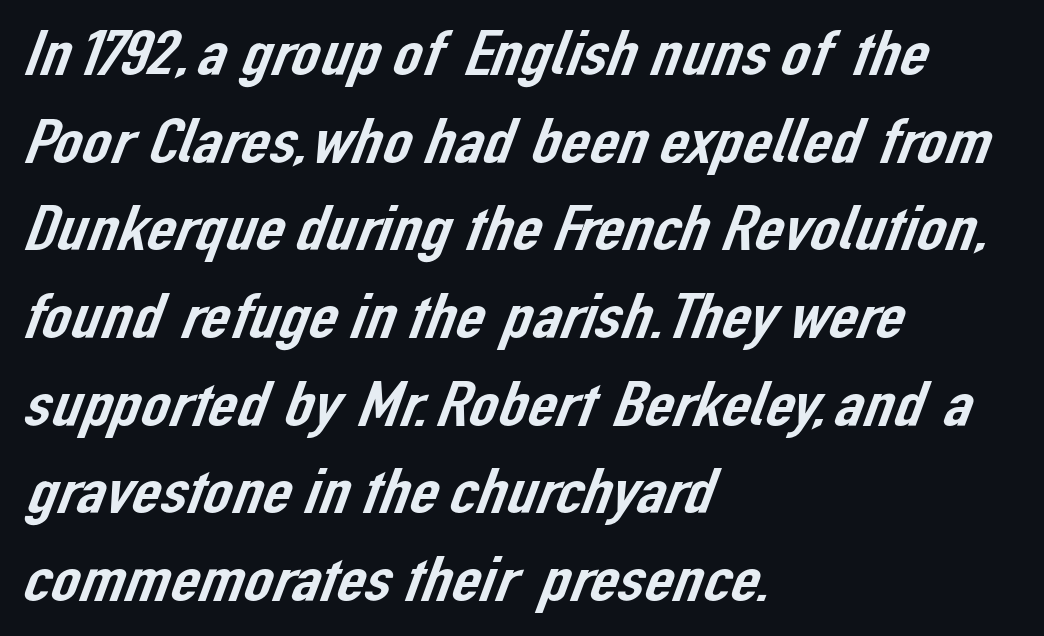
The image shows 64 px sans-serif type; set left-aligned, normal line spacing (1.37x), normal letter spacing, not underlined; low stroke contrast and a medium x-height.
